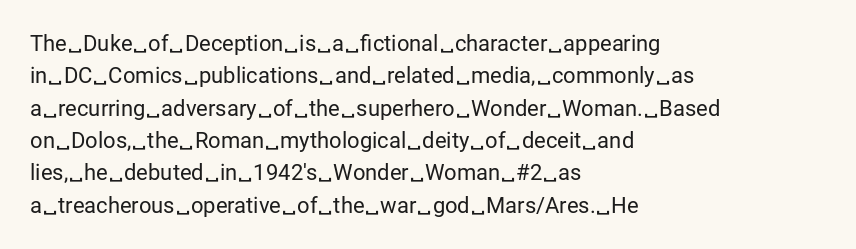
Q: Is the text bold? A: No.
Q: Is the text italic (slanted)? A: No, it is upright.
Q: Is the text underlined? A: No.
Q: How is the paragraph aligned? A: Left-aligned.
Q: Is the spacing between letters normal or unusually wide? A: Normal.
Q: Is the spacing between lines tight, normal or loose? A: Normal.
